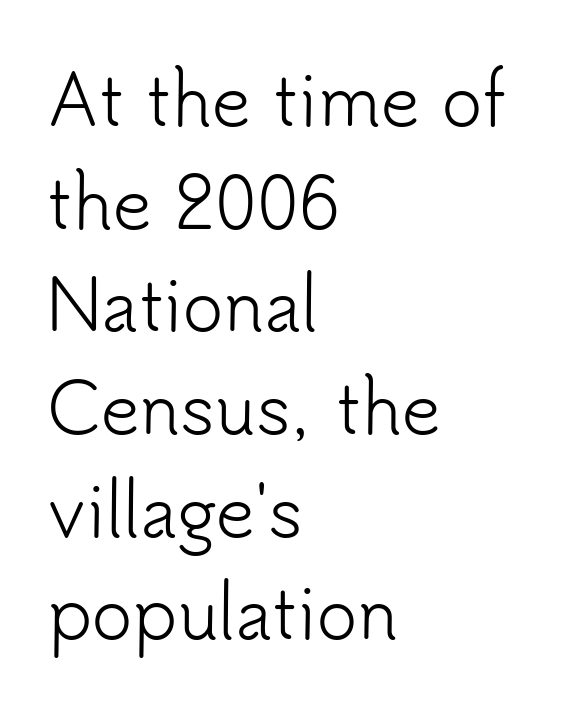
Think of a printed novel: that variable character pitch is what you see here. Think standard paragraph weight, or any step lighter than that. The face used here is rendered with its standard letterfit. If you drew a ruler down the left edge, every line would touch it. Clear beneath every line of the passage. To sum up the face: it is a sans, with no serifs.
